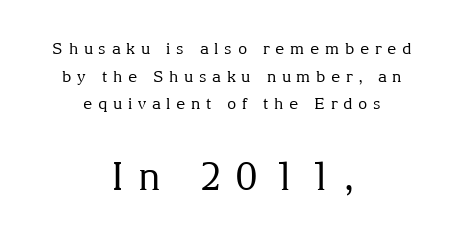
{"serif": "yes", "italic": "no", "bold": "no", "weight": "regular", "width": "normal", "stroke_contrast": "medium", "x_height": "medium", "monospaced": "no", "underline": "no", "align": "center", "line_spacing_ratio": 1.72, "letter_spacing": "wide", "letter_spacing_em": 0.35, "larger_block": "second", "size_ratio": 2.44, "glyph_px": 39}
